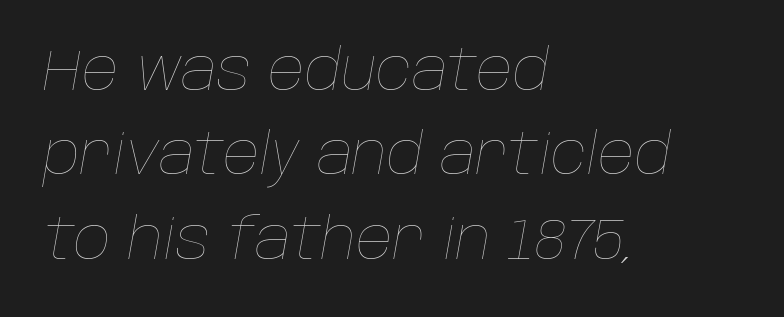
The image shows 57 px thin type, italic (leaning right); set left-aligned, normal line spacing (1.48x), normal letter spacing, not underlined; low stroke contrast and a large x-height.
